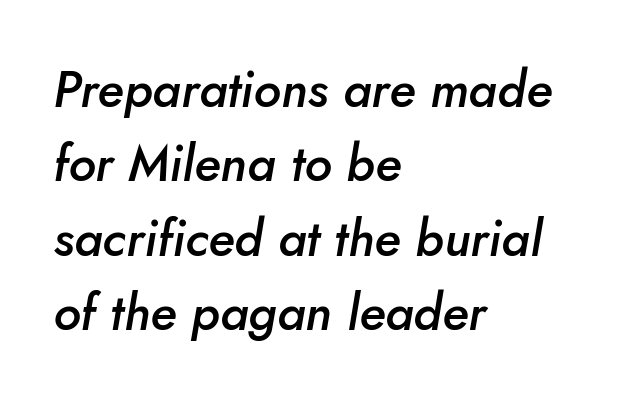
In terms of posture, this sample is oblique. Inter-character spacing is left at the font's built-in metrics. Teacher's note: observe the even left margin — that is flush-left alignment. Looks like regular typesetting: each glyph gets only the width it needs. Glance below the letters and you will spot only blank space.
